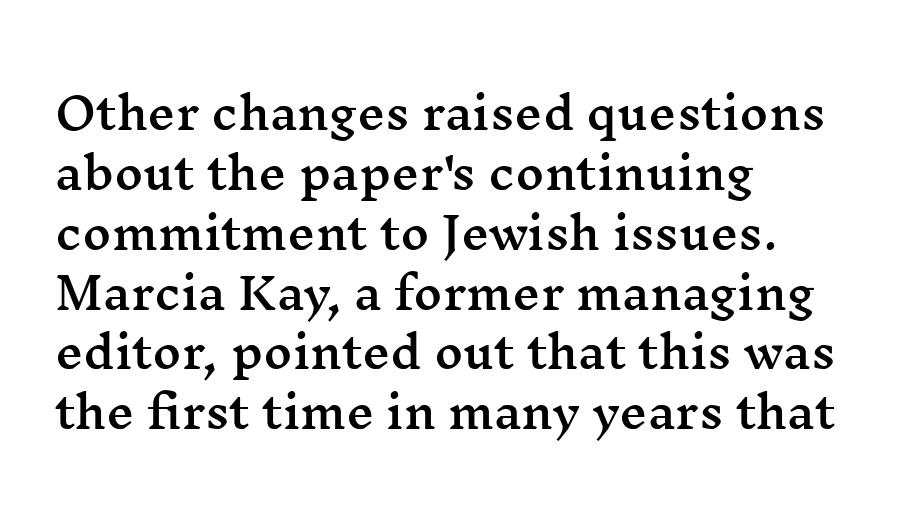
Q: Is the text italic (slanted)? A: No, it is upright.
Q: Is the typeface a serif or a sans-serif typeface? A: Serif.
Q: Is the text underlined? A: No.
Q: How is the paragraph aligned? A: Left-aligned.
Q: Is the spacing between letters normal or unusually wide? A: Normal.
Q: Is the spacing between lines tight, normal or loose? A: Normal.
Q: Width (condensed, normal, or wide)? A: Wide.
Q: Stroke contrast? A: Medium.
Q: x-height? A: Medium.
Q: Monospaced? A: No.
